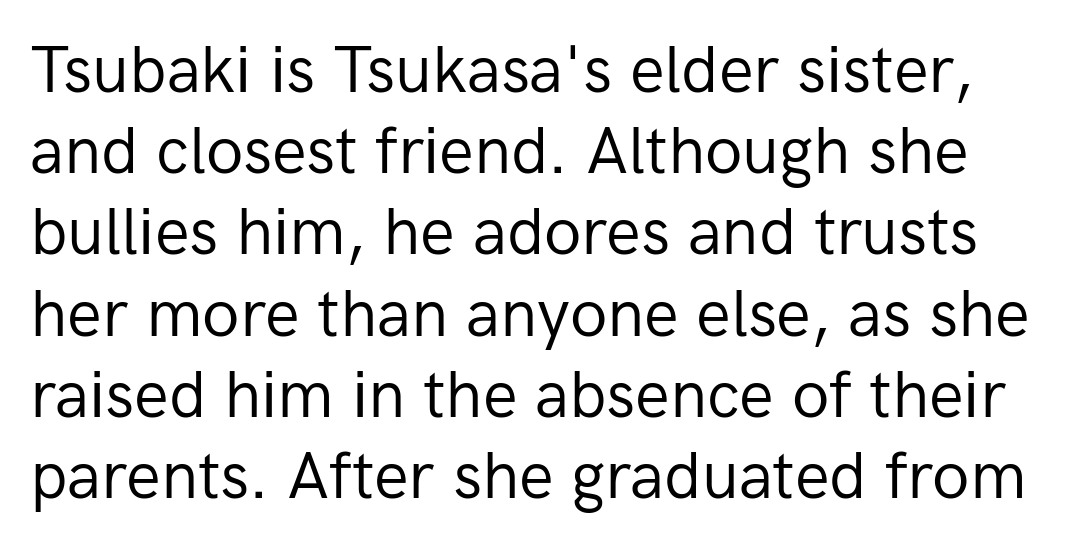
The string is rendered with underlining switched off. Stroke thickness stays within the range of a standard reading face or lighter. The letters advance in unequal steps, a hallmark of proportional type. Summary of vertical rhythm: regular, with standard interline spacing.
